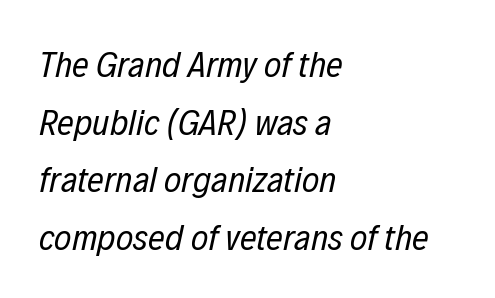
{"italic": "yes", "lean": "right", "slant_degrees": 12, "bold": "no", "weight": "regular", "width": "condensed", "stroke_contrast": "low", "x_height": "medium", "monospaced": "no", "underline": "no", "align": "left", "line_spacing": "normal", "line_spacing_ratio": 1.56, "letter_spacing": "normal", "letter_spacing_em": 0.0, "glyph_px": 37}
